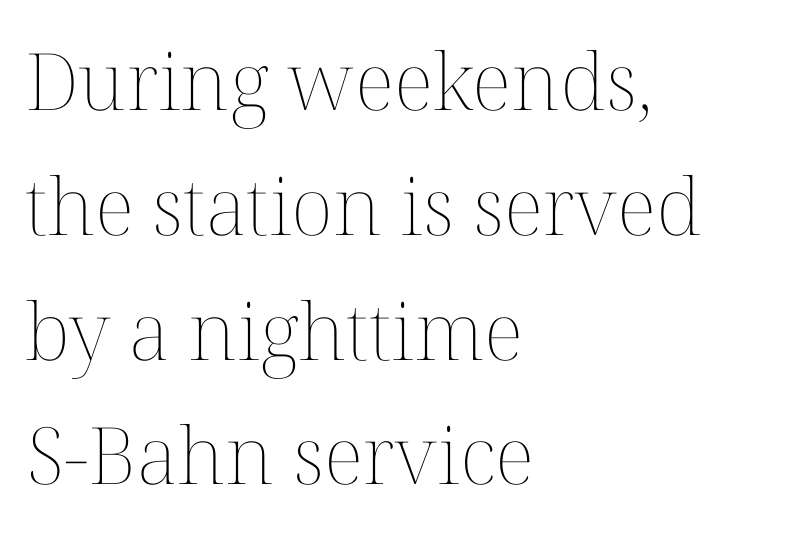
Proportional: the letters do not fall into vertical columns. The lettering holds an erect, upright posture throughout. Successive baselines arrive at the customary interval. Each word holds together tightly as a unit, with standard inter-letter gaps. The baseline area is clear. Is the type heavy? It reads as light-to-regular instead.
